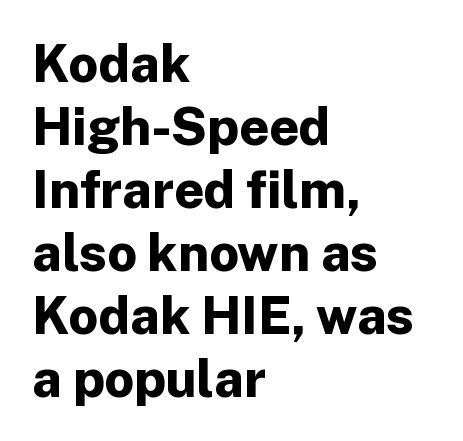
Q: Is the text bold? A: Yes.
Q: Is the text italic (slanted)? A: No, it is upright.
Q: Is the typeface a serif or a sans-serif typeface? A: Sans-serif.
Q: Is the text underlined? A: No.
Q: How is the paragraph aligned? A: Left-aligned.
Q: Is the spacing between letters normal or unusually wide? A: Normal.
Q: Width (condensed, normal, or wide)? A: Normal.
Q: Stroke contrast? A: Low.
Q: x-height? A: Medium.
Q: Monospaced? A: No.
